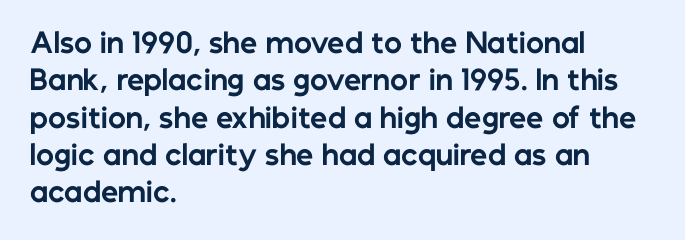
{"italic": "no", "bold": "yes", "underline": "no", "align": "left", "line_spacing": "normal", "line_spacing_ratio": 1.38, "letter_spacing": "normal", "letter_spacing_em": 0.0, "glyph_px": 27}
